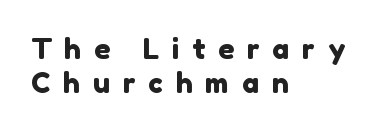
{"serif": "no", "width": "normal", "x_height": "medium", "monospaced": "no", "underline": "no", "align": "left", "line_spacing_ratio": 1.22, "letter_spacing": "wide", "letter_spacing_em": 0.46, "glyph_px": 28}
